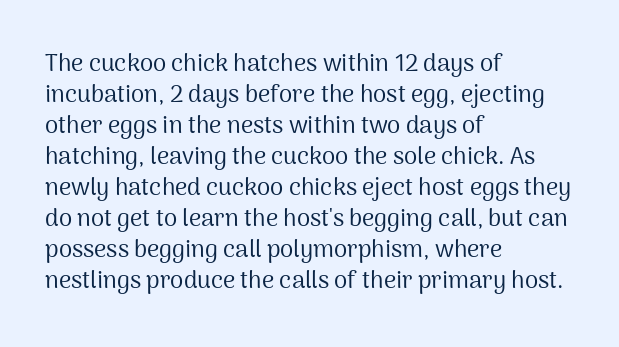
{"italic": "no", "bold": "no", "underline": "no", "align": "left", "line_spacing": "normal", "line_spacing_ratio": 1.29, "letter_spacing": "normal", "letter_spacing_em": 0.0, "glyph_px": 24}
